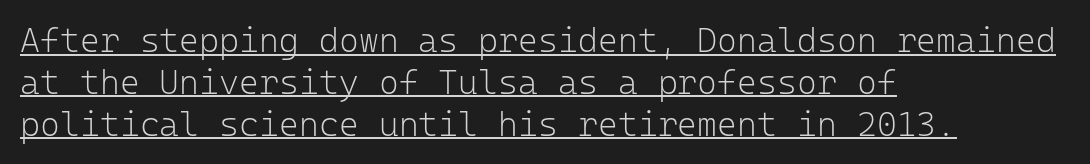
Q: Is the text bold? A: No.
Q: Is the text italic (slanted)? A: No, it is upright.
Q: Is the typeface a serif or a sans-serif typeface? A: Sans-serif.
Q: Is the text underlined? A: Yes.
Q: How is the paragraph aligned? A: Left-aligned.
Q: Is the spacing between letters normal or unusually wide? A: Normal.
Q: Width (condensed, normal, or wide)? A: Normal.
Q: Stroke contrast? A: Low.
Q: x-height? A: Medium.
Q: Monospaced? A: Yes.
